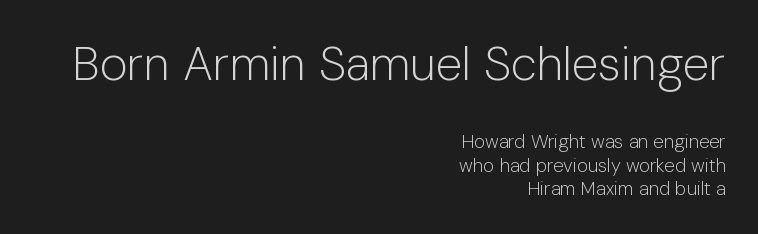
The image shows 48 px light sans-serif type, upright; set right-aligned, line spacing 1.23x, normal letter spacing, not underlined; the first (top) block is 2.53x larger; low stroke contrast and a medium x-height.
